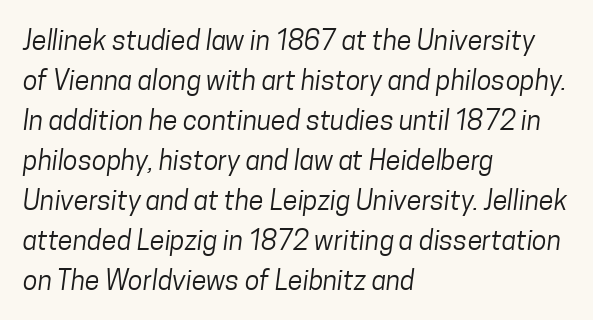
The lines are quadded left. A normal amount of white space separates one row of letters from the next. A clean baseline with only descenders dipping below it. Ink coverage per letter is moderate at most.
